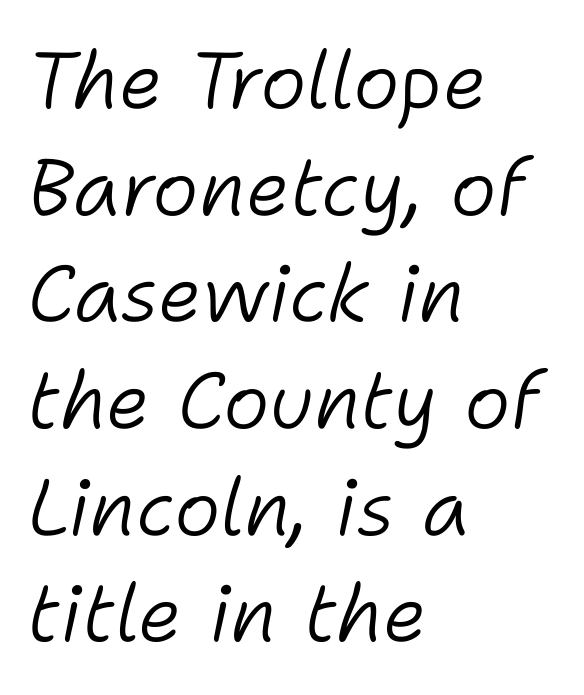
Q: Is the text bold? A: No.
Q: Is the text italic (slanted)? A: Yes, it leans right by about 11 degrees.
Q: Is the text underlined? A: No.
Q: How is the paragraph aligned? A: Left-aligned.
Q: Is the spacing between letters normal or unusually wide? A: Normal.
Q: Is the spacing between lines tight, normal or loose? A: Normal.
Q: Width (condensed, normal, or wide)? A: Normal.
Q: Stroke contrast? A: Low.
Q: x-height? A: Medium.
Q: Monospaced? A: No.
